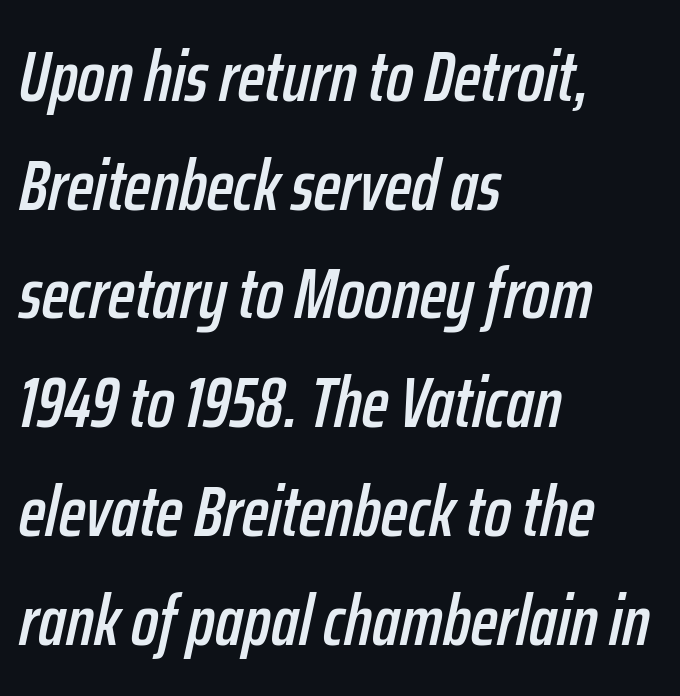
{"italic": "yes", "lean": "right", "slant_degrees": 12, "width": "condensed", "stroke_contrast": "low", "x_height": "medium", "monospaced": "no", "underline": "no", "align": "left", "line_spacing": "normal", "line_spacing_ratio": 1.51, "letter_spacing": "normal", "letter_spacing_em": 0.0, "glyph_px": 72}
